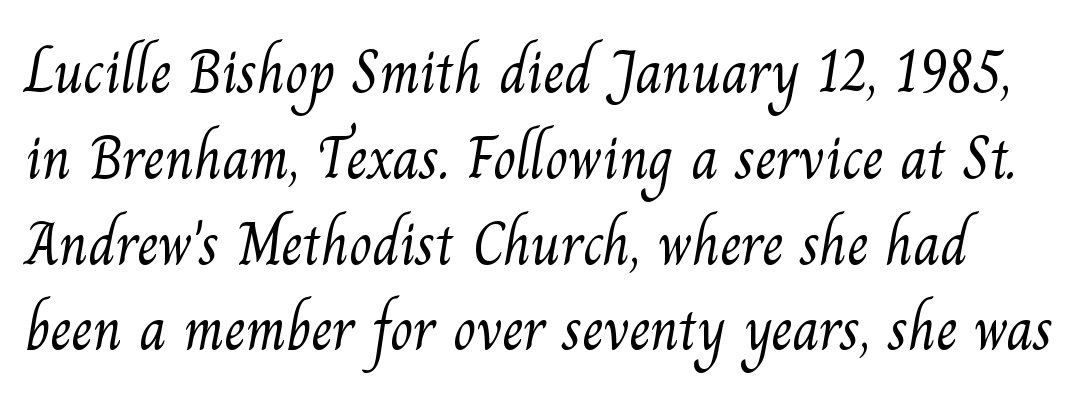
The image shows 60 px light serif type; set normal line spacing (1.43x), normal letter spacing, not underlined; medium stroke contrast and a small x-height.
